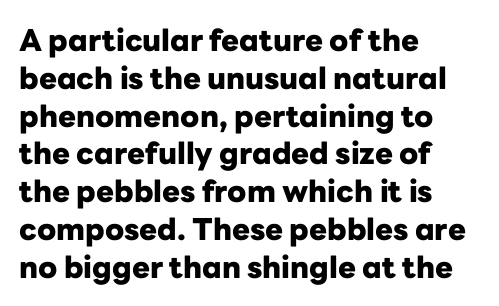
The image shows 30 px heavy sans-serif type, upright; set left-aligned, normal line spacing (1.26x), normal letter spacing, not underlined; low stroke contrast and a medium x-height.
